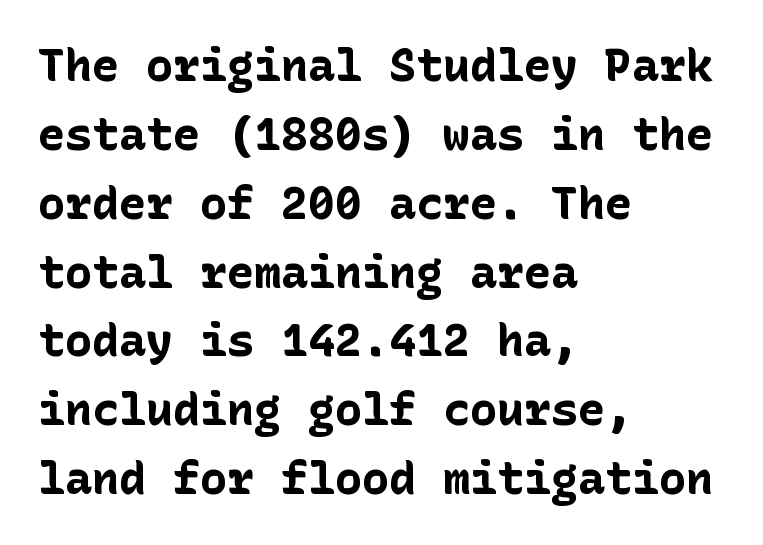
The image shows 45 px bold sans-serif type, upright; set left-aligned, normal line spacing (1.53x), normal letter spacing, not underlined; low stroke contrast and a medium x-height.
